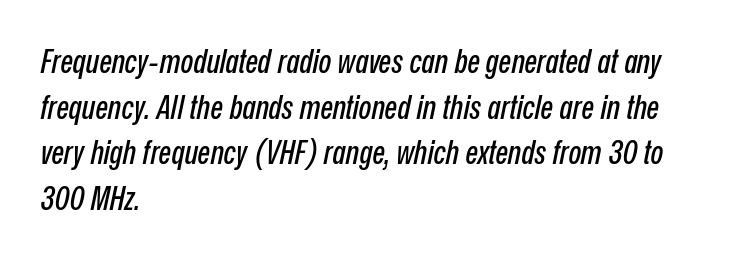
Q: Is the text italic (slanted)? A: Yes, it leans right by about 12 degrees.
Q: Is the text underlined? A: No.
Q: How is the paragraph aligned? A: Left-aligned.
Q: Is the spacing between letters normal or unusually wide? A: Normal.
Q: Is the spacing between lines tight, normal or loose? A: Normal.
Q: Width (condensed, normal, or wide)? A: Condensed.
Q: Stroke contrast? A: Low.
Q: x-height? A: Medium.
Q: Monospaced? A: No.
